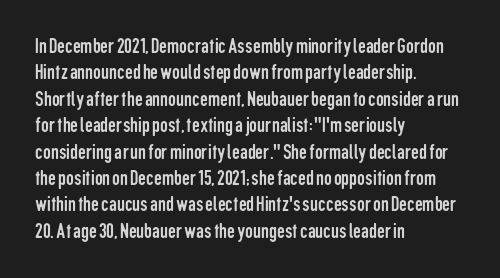
The image shows 22 px text type, upright; set left-aligned, line spacing 1.2x, normal letter spacing, not underlined.
